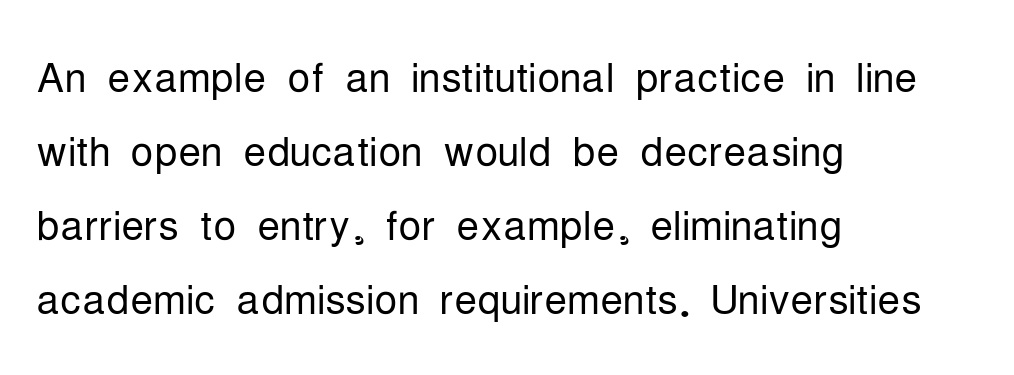
The zone under the glyphs is completely vacant. Do the letters lean? They stand straight. How would I describe the line gaps? Plain and ordinary. Unlike a traditional serif, this face leaves its strokes unadorned. Teacher's note: observe the even left margin — that is flush-left alignment.
